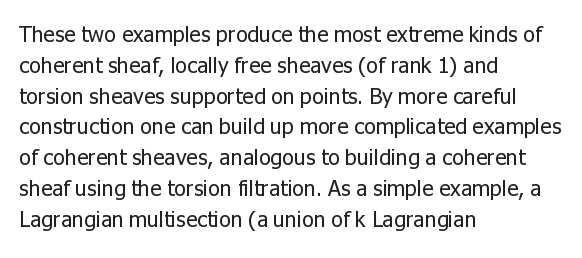
{"italic": "no", "bold": "no", "underline": "no", "align": "left", "line_spacing": "normal", "line_spacing_ratio": 1.4, "letter_spacing": "normal", "letter_spacing_em": 0.0, "glyph_px": 22}
